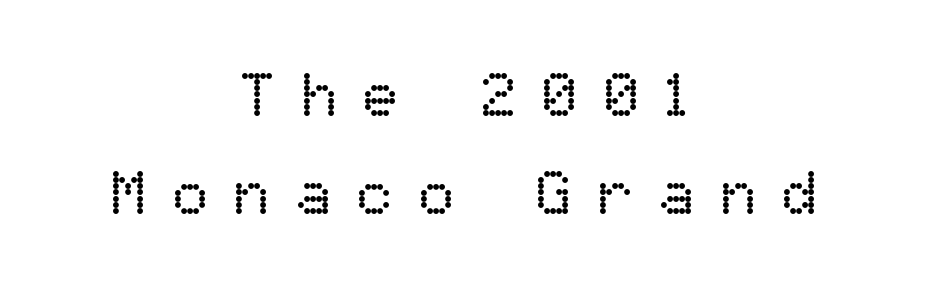
The image shows 61 px regular-weight type, upright; set centered, normal line spacing (1.6x), unusually wide letter spacing (+0.41 em), not underlined; low stroke contrast and a medium x-height.
